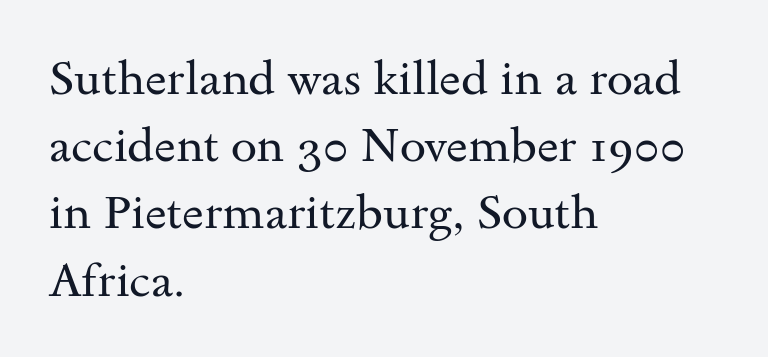
Bold? No — there's no thickening of the strokes. Regarding serifs, this sample has them. The face used here is rendered with its standard letterfit. The space beneath each line is pristine and unruled. The typesetter chose a ragged-right arrangement here.
